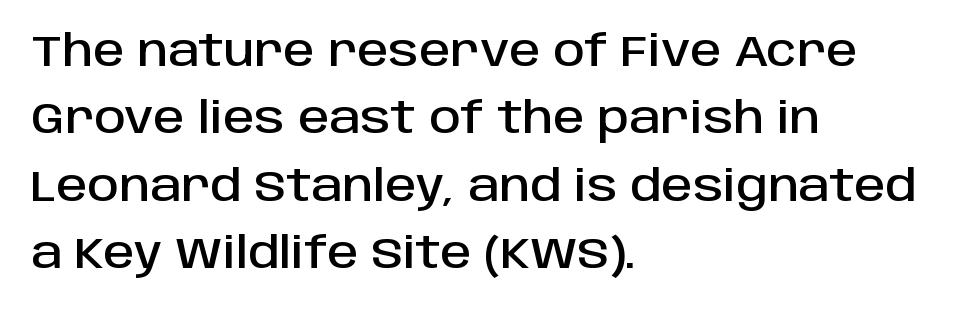
Q: Is the text italic (slanted)? A: No, it is upright.
Q: Is the typeface a serif or a sans-serif typeface? A: Sans-serif.
Q: Is the text underlined? A: No.
Q: How is the paragraph aligned? A: Left-aligned.
Q: Is the spacing between letters normal or unusually wide? A: Normal.
Q: Is the spacing between lines tight, normal or loose? A: Normal.
Q: Width (condensed, normal, or wide)? A: Normal.
Q: Stroke contrast? A: Low.
Q: x-height? A: Large.
Q: Monospaced? A: No.
